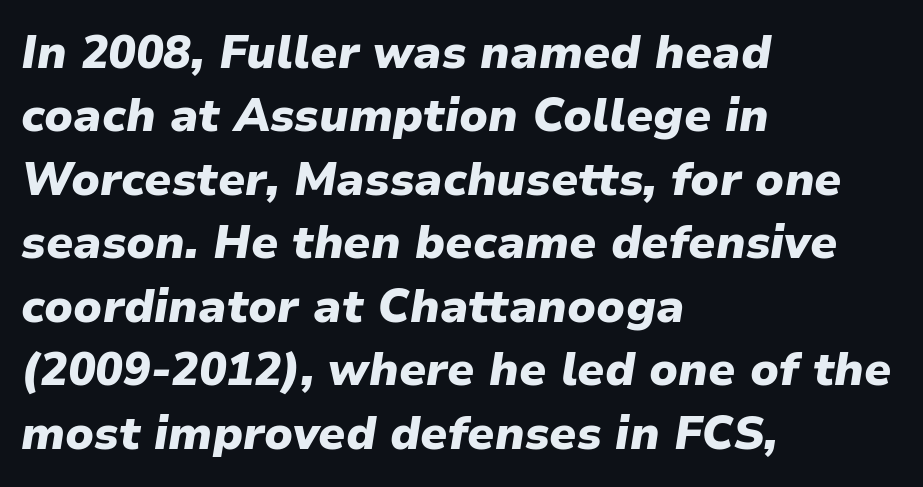
The image shows 46 px heavy type, italic (leaning right); set left-aligned, normal line spacing (1.38x), normal letter spacing, not underlined; low stroke contrast and a medium x-height.
